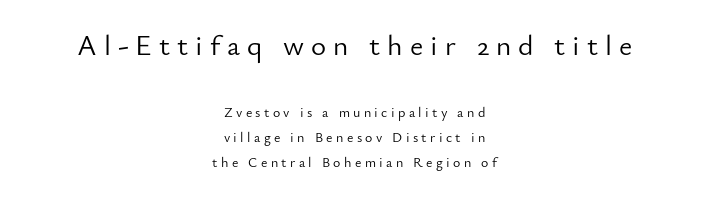
{"serif": "no", "italic": "no", "bold": "no", "weight": "light", "width": "normal", "stroke_contrast": "low", "x_height": "small", "monospaced": "no", "underline": "no", "align": "center", "line_spacing_ratio": 1.81, "letter_spacing": "wide", "letter_spacing_em": 0.24, "larger_block": "first", "size_ratio": 2.07, "glyph_px": 29}
